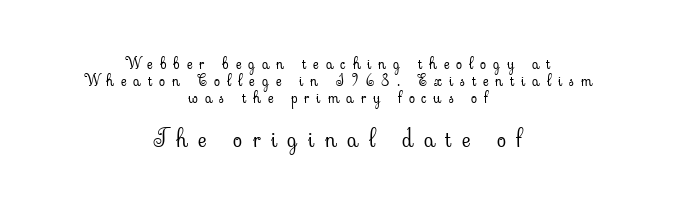
The image shows 24 px text type, upright; set centered, tight line spacing (1.05x), unusually wide letter spacing (+0.43 em), not underlined; the second (bottom) block is 1.5x larger.
